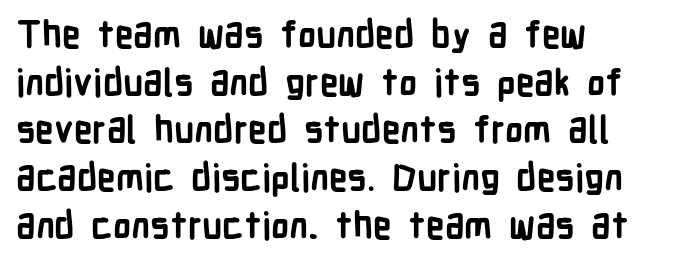
{"serif": "no", "italic": "no", "bold": "yes", "weight": "semibold", "width": "condensed", "stroke_contrast": "low", "x_height": "medium", "monospaced": "no", "underline": "no", "align": "left", "line_spacing": "normal", "line_spacing_ratio": 1.29, "letter_spacing": "normal", "letter_spacing_em": 0.0, "glyph_px": 37}
